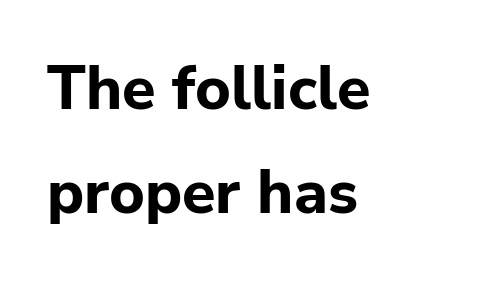
{"serif": "no", "italic": "no", "bold": "yes", "weight": "bold", "width": "normal", "stroke_contrast": "low", "x_height": "medium", "monospaced": "no", "underline": "no", "align": "left", "line_spacing": "normal", "line_spacing_ratio": 1.7, "letter_spacing": "normal", "letter_spacing_em": 0.0, "glyph_px": 61}
